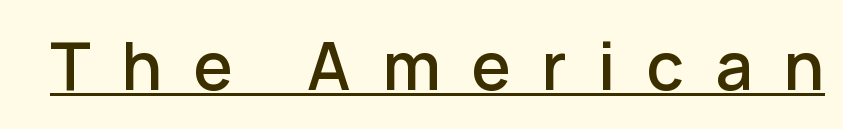
{"serif": "no", "italic": "no", "width": "normal", "stroke_contrast": "low", "x_height": "medium", "monospaced": "no", "underline": "yes", "letter_spacing": "wide", "letter_spacing_em": 0.47, "glyph_px": 66}
